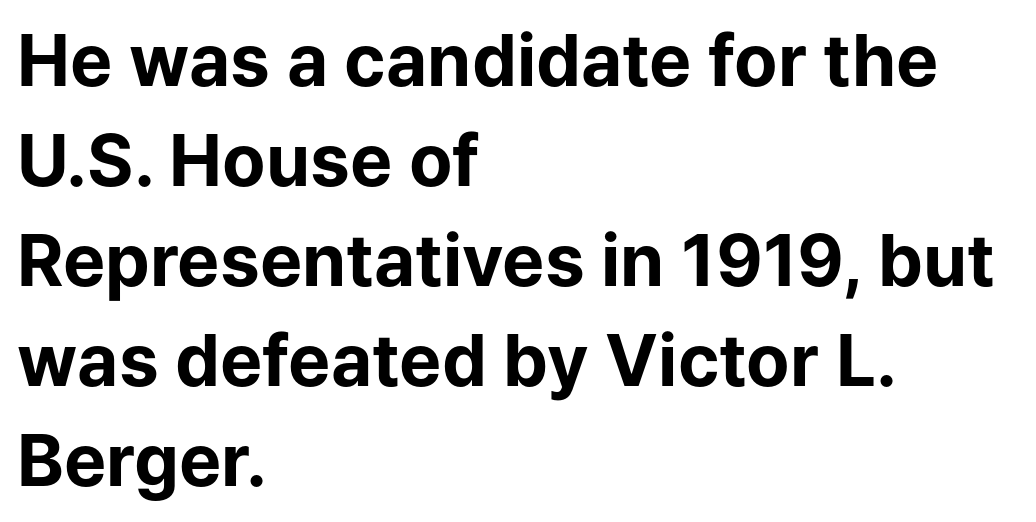
Q: Is the text bold? A: Yes.
Q: Is the text italic (slanted)? A: No, it is upright.
Q: Is the typeface a serif or a sans-serif typeface? A: Sans-serif.
Q: Is the text underlined? A: No.
Q: How is the paragraph aligned? A: Left-aligned.
Q: Is the spacing between letters normal or unusually wide? A: Normal.
Q: Is the spacing between lines tight, normal or loose? A: Normal.
Q: Width (condensed, normal, or wide)? A: Normal.
Q: Stroke contrast? A: Low.
Q: x-height? A: Medium.
Q: Monospaced? A: No.
